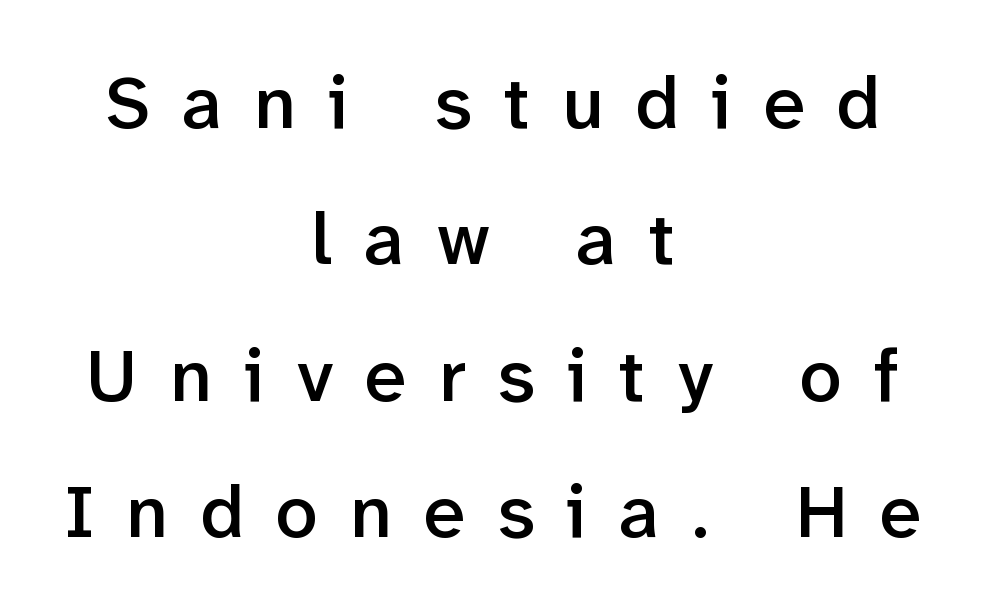
Q: Is the text bold? A: Semi-bold.
Q: Is the text italic (slanted)? A: No, it is upright.
Q: Is the typeface a serif or a sans-serif typeface? A: Sans-serif.
Q: Is the text underlined? A: No.
Q: How is the paragraph aligned? A: Centered.
Q: Is the spacing between letters normal or unusually wide? A: Unusually wide.
Q: Width (condensed, normal, or wide)? A: Normal.
Q: Stroke contrast? A: Low.
Q: x-height? A: Medium.
Q: Monospaced? A: No.
